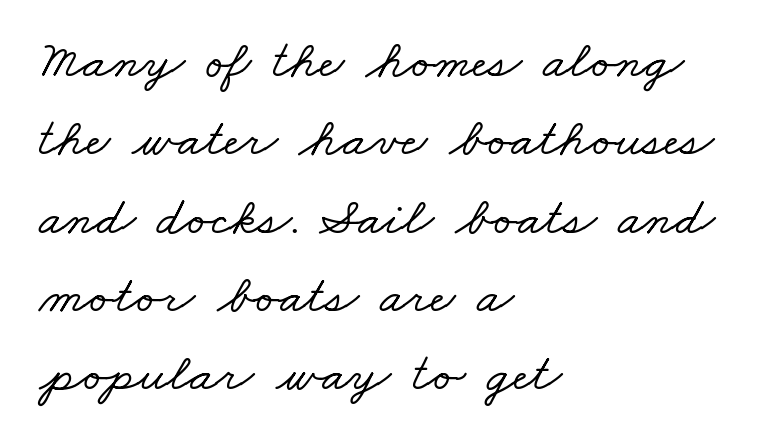
Q: Is the typeface a serif or a sans-serif typeface? A: Serif.
Q: Is the text underlined? A: No.
Q: How is the paragraph aligned? A: Left-aligned.
Q: Is the spacing between letters normal or unusually wide? A: Normal.
Q: Is the spacing between lines tight, normal or loose? A: Normal.
Q: Width (condensed, normal, or wide)? A: Wide.
Q: Stroke contrast? A: Low.
Q: x-height? A: Small.
Q: Monospaced? A: No.
